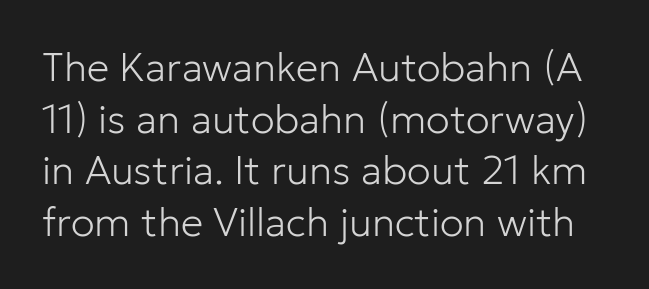
This block has exactly the height ordinary leading produces. Letters rest on an invisible, unmarked baseline. Each word holds together tightly as a unit, with standard inter-letter gaps. Is the type heavy? It reads as light-to-regular instead. The glyphs in this specimen are sans serif. This sample has the flowing, uneven cadence of proportional lettering.
